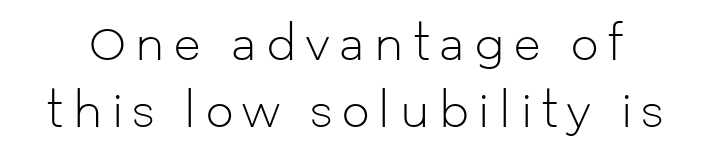
The cut favours lightness, reaching ordinary text weight at its darkest. Grotesque or geometric, the face here clearly has no serifs. The face used here is proportionally spaced, like ordinary book or web type. Words float on clear page, feet unadorned.
